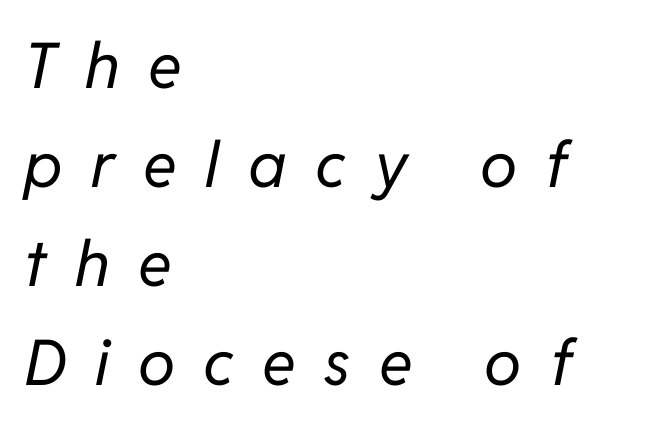
{"italic": "yes", "lean": "right", "slant_degrees": 11, "bold": "no", "weight": "regular", "width": "normal", "stroke_contrast": "low", "x_height": "medium", "monospaced": "no", "underline": "no", "align": "left", "line_spacing": "normal", "line_spacing_ratio": 1.57, "letter_spacing": "wide", "letter_spacing_em": 0.45, "glyph_px": 63}
